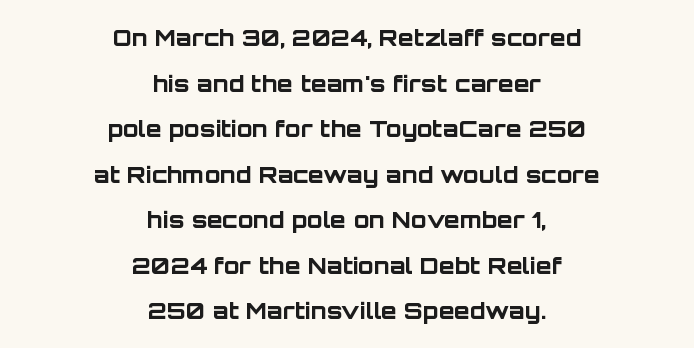
The image shows 23 px bold type, upright; set centered, loose line spacing (1.98x), normal letter spacing, not underlined.
